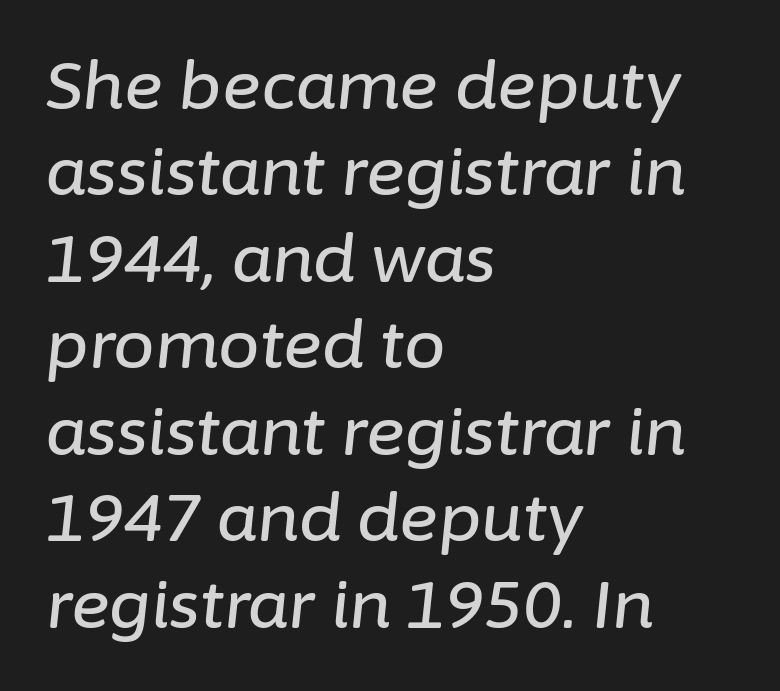
Q: Is the text italic (slanted)? A: Yes, it leans right by about 6 degrees.
Q: Is the text underlined? A: No.
Q: How is the paragraph aligned? A: Left-aligned.
Q: Is the spacing between letters normal or unusually wide? A: Normal.
Q: Is the spacing between lines tight, normal or loose? A: Normal.
Q: Width (condensed, normal, or wide)? A: Normal.
Q: Stroke contrast? A: Low.
Q: x-height? A: Medium.
Q: Monospaced? A: No.
